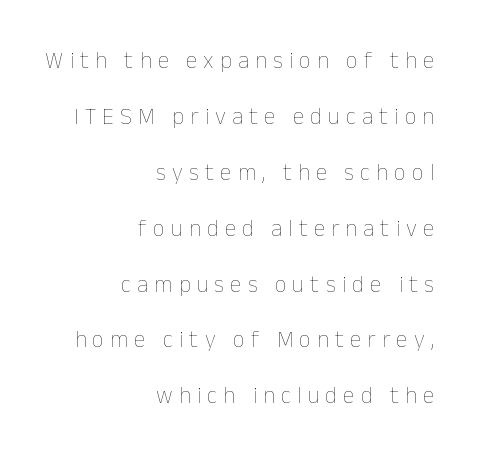
Q: Is the text bold? A: No.
Q: Is the text italic (slanted)? A: No, it is upright.
Q: Is the text underlined? A: No.
Q: How is the paragraph aligned? A: Right-aligned.
Q: Is the spacing between letters normal or unusually wide? A: Unusually wide.
Q: Is the spacing between lines tight, normal or loose? A: Loose.
